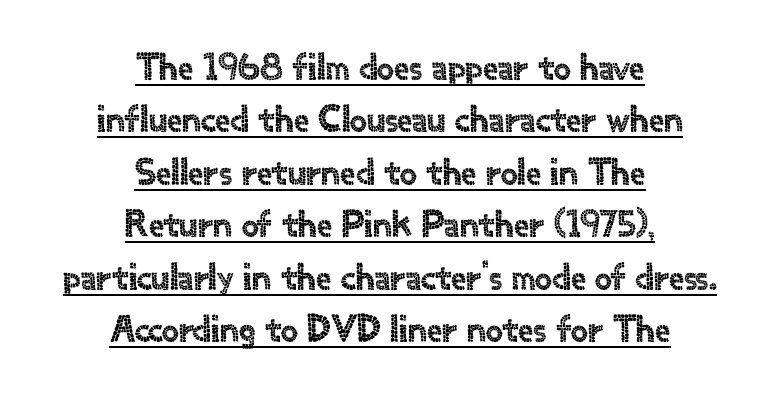
Q: Is the text italic (slanted)? A: No, it is upright.
Q: Is the typeface a serif or a sans-serif typeface? A: Sans-serif.
Q: Is the text underlined? A: Yes.
Q: How is the paragraph aligned? A: Centered.
Q: Is the spacing between letters normal or unusually wide? A: Normal.
Q: Is the spacing between lines tight, normal or loose? A: Normal.
Q: Width (condensed, normal, or wide)? A: Normal.
Q: x-height? A: Small.
Q: Monospaced? A: No.
